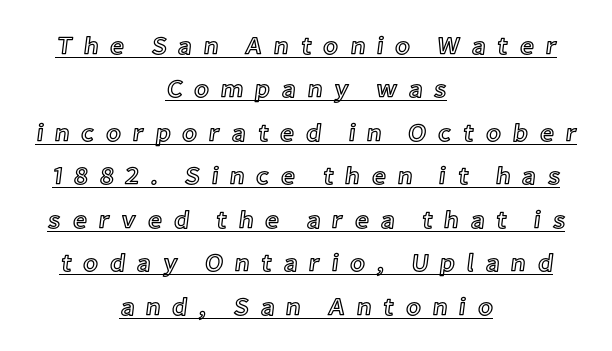
{"underline": "yes", "align": "center", "line_spacing_ratio": 1.74, "letter_spacing": "wide", "letter_spacing_em": 0.45, "glyph_px": 25}
